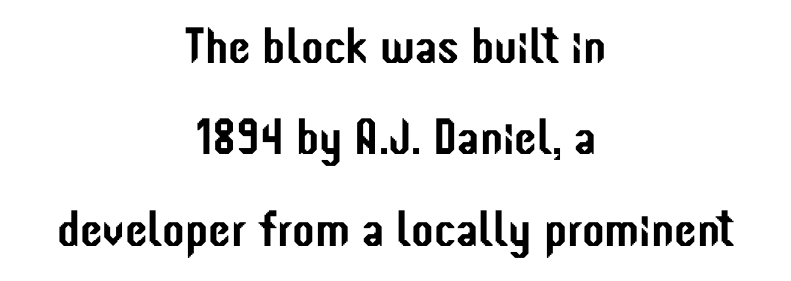
This rendering features lettering with no underline. Nope, not italic — everything's standing straight. Both edges are ragged and mirror each other, which tells us the setting is centered. These lines keep a tight, regular rhythm from letter to letter. This sample has the flowing, uneven cadence of proportional lettering. Font category for this specimen: sans-serif.
